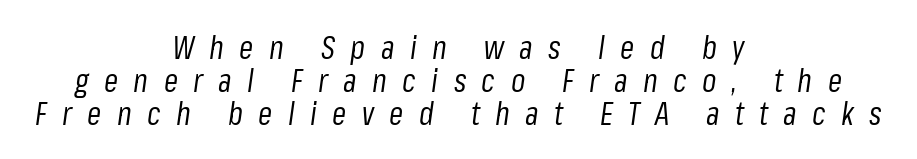
The glyphs are unaccompanied by any horizontal stroke below them. The strokes are not fattened; the text isn't bold. This is oblique type, the kind used for emphasis or titles. This block would grow much taller if given ordinary leading; it's compressed now. Leftover space on each line is divided equally before and after the words. Looks like regular typesetting: each glyph gets only the width it needs.
